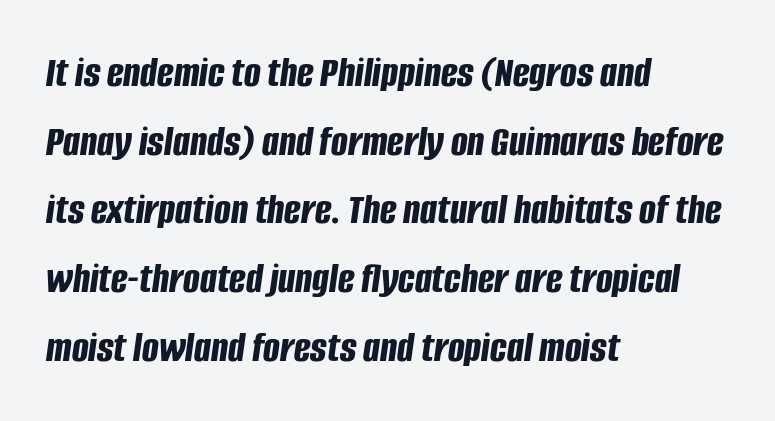
{"italic": "yes", "lean": "right", "slant_degrees": 8, "bold": "yes", "weight": "bold", "width": "condensed", "stroke_contrast": "low", "x_height": "large", "monospaced": "no", "underline": "no", "align": "left", "line_spacing": "normal", "line_spacing_ratio": 1.56, "letter_spacing": "normal", "letter_spacing_em": 0.0, "glyph_px": 44}
